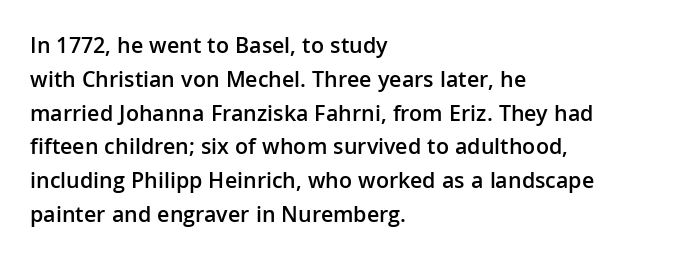
{"italic": "no", "bold": "semi", "underline": "no", "align": "left", "line_spacing": "normal", "line_spacing_ratio": 1.47, "letter_spacing": "normal", "letter_spacing_em": 0.0, "glyph_px": 23}
